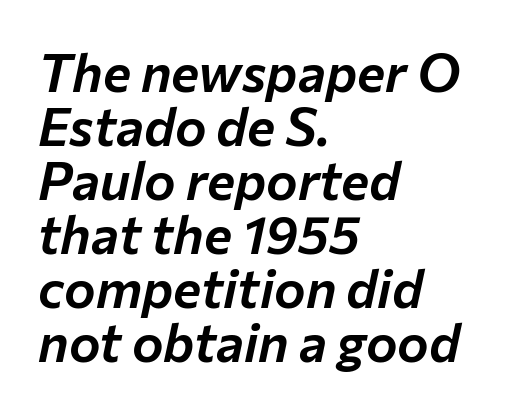
{"italic": "yes", "lean": "right", "slant_degrees": 12, "width": "normal", "stroke_contrast": "low", "x_height": "medium", "monospaced": "no", "underline": "no", "align": "left", "line_spacing": "tight", "line_spacing_ratio": 1.02, "letter_spacing": "normal", "letter_spacing_em": 0.0, "glyph_px": 53}
